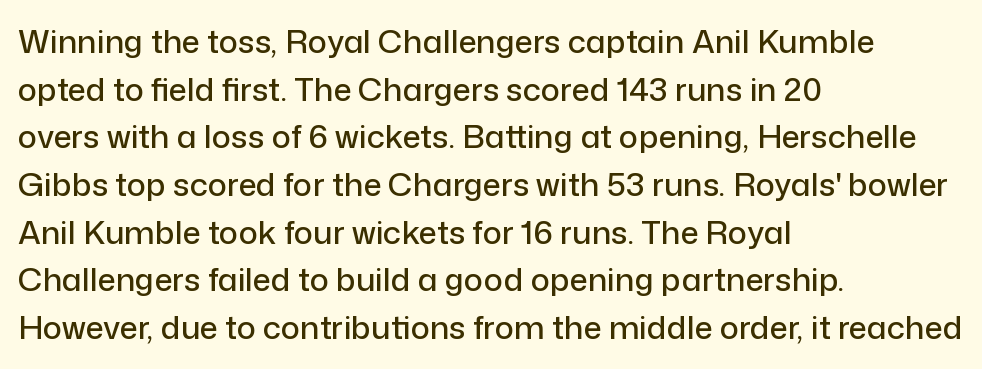
The image shows 32 px sans-serif type, upright; set left-aligned, normal line spacing (1.49x), normal letter spacing, not underlined; low stroke contrast and a medium x-height.
